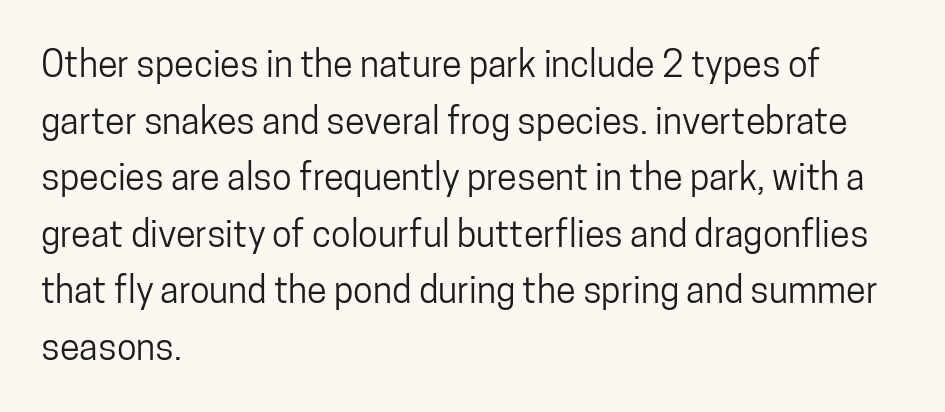
The image shows 36 px condensed sans-serif type, upright; set left-aligned, normal line spacing (1.57x), normal letter spacing, not underlined; low stroke contrast and a medium x-height.
